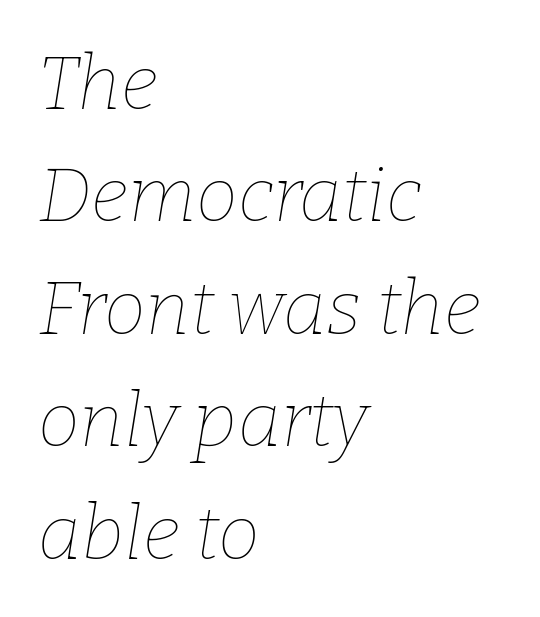
The image shows 75 px thin type, italic (leaning right); set left-aligned, normal line spacing (1.5x), normal letter spacing, not underlined; low stroke contrast and a medium x-height.
